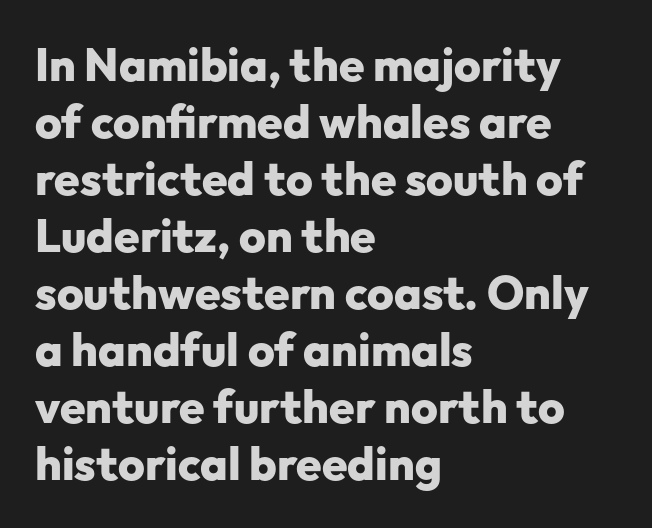
The image shows 46 px heavy sans-serif type, upright; set left-aligned, line spacing 1.24x, normal letter spacing, not underlined; low stroke contrast and a medium x-height.
